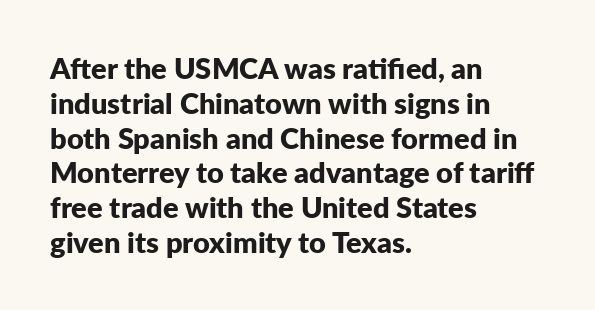
The lines are quadded left. A bare baseline throughout the passage. Caption: bold face, heavy strokes. Here the glyphs are tracked normally, forming tight word shapes.
